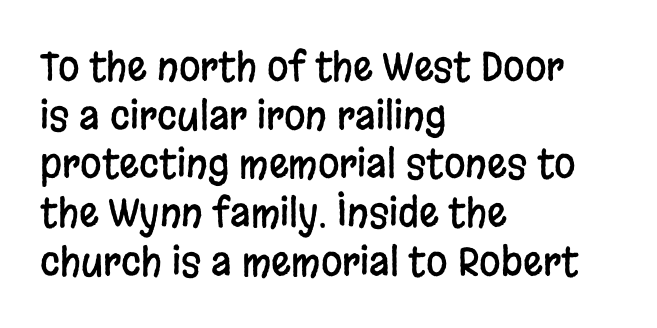
{"serif": "no", "italic": "no", "width": "condensed", "stroke_contrast": "low", "x_height": "large", "monospaced": "no", "underline": "no", "align": "left", "line_spacing": "normal", "line_spacing_ratio": 1.25, "letter_spacing": "normal", "letter_spacing_em": 0.0, "glyph_px": 39}
